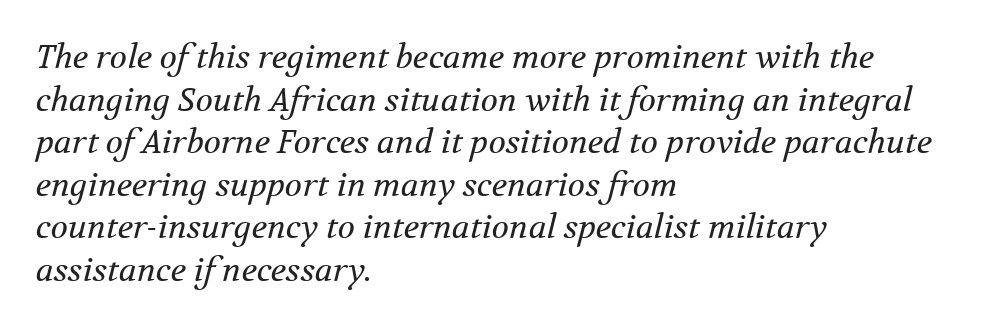
{"serif": "yes", "italic": "yes", "lean": "right", "slant_degrees": 12, "bold": "no", "weight": "regular", "width": "normal", "stroke_contrast": "medium", "x_height": "medium", "monospaced": "no", "underline": "no", "align": "left", "line_spacing": "normal", "line_spacing_ratio": 1.33, "letter_spacing": "normal", "letter_spacing_em": 0.0, "glyph_px": 32}
